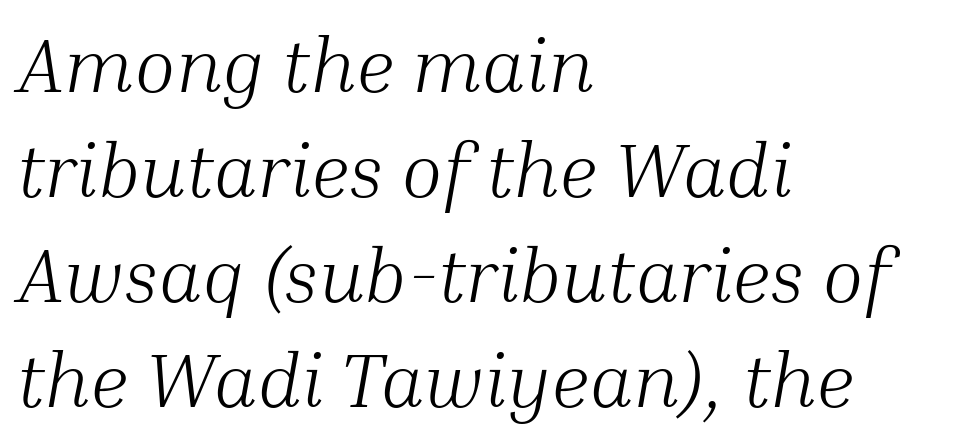
The glyphs in this specimen are seriffed. The paragraph shown leans on its left margin. This sample keeps an unexceptional amount of space between lines. What stands out about the letter spacing? Nothing — it is the standard amount.
